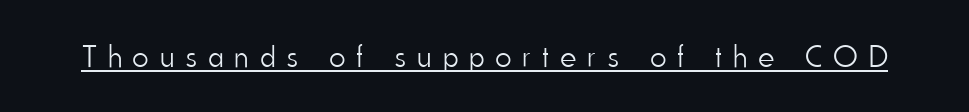
Q: Is the text bold? A: No.
Q: Is the text italic (slanted)? A: No, it is upright.
Q: Is the typeface a serif or a sans-serif typeface? A: Sans-serif.
Q: Is the text underlined? A: Yes.
Q: Is the spacing between letters normal or unusually wide? A: Unusually wide.
Q: Width (condensed, normal, or wide)? A: Condensed.
Q: Stroke contrast? A: Low.
Q: x-height? A: Small.
Q: Monospaced? A: No.
